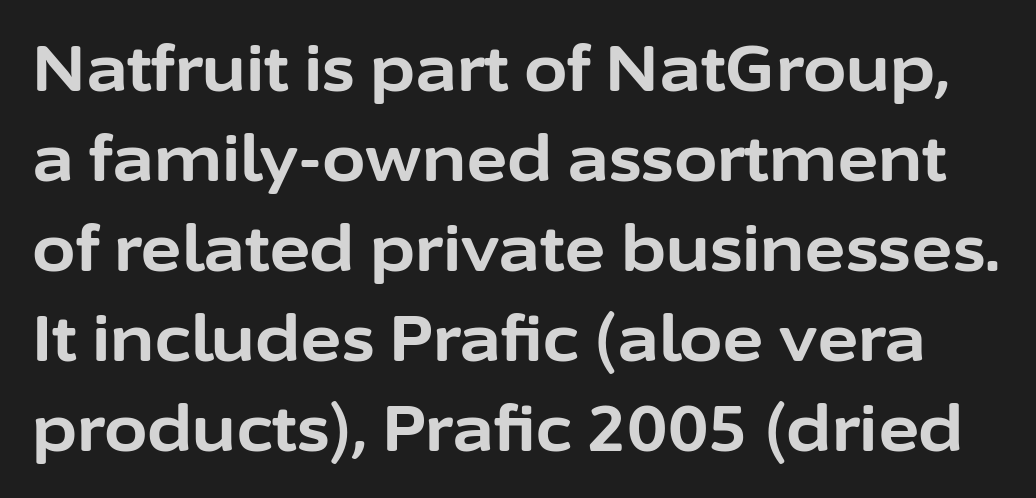
Q: Is the text bold? A: Yes.
Q: Is the text italic (slanted)? A: No, it is upright.
Q: Is the typeface a serif or a sans-serif typeface? A: Sans-serif.
Q: Is the text underlined? A: No.
Q: Is the spacing between letters normal or unusually wide? A: Normal.
Q: Is the spacing between lines tight, normal or loose? A: Normal.
Q: Width (condensed, normal, or wide)? A: Normal.
Q: Stroke contrast? A: Low.
Q: x-height? A: Medium.
Q: Monospaced? A: No.
